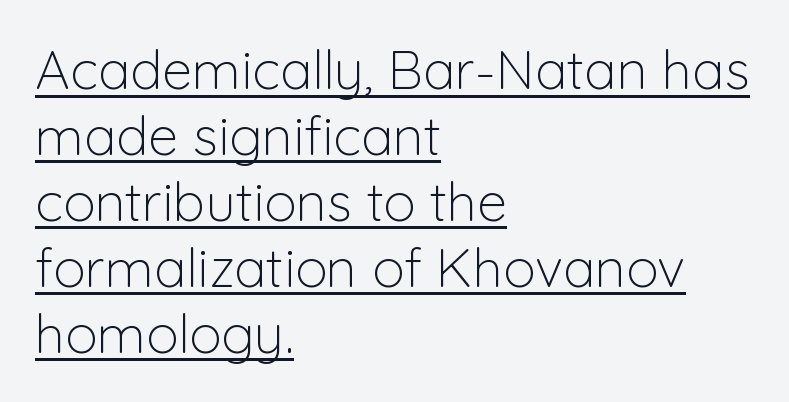
The image shows 54 px light sans-serif type, upright; set left-aligned, line spacing 1.22x, normal letter spacing, underlined; low stroke contrast and a medium x-height.
